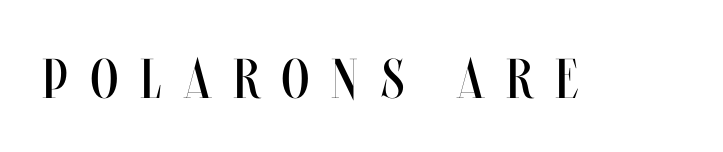
Heft: none added — not bold. The letters advance in unequal steps, a hallmark of proportional type. Italic: no, the glyphs are upright roman. The letters are spread apart with noticeably loose tracking. Glance below the letters and you will spot only blank space.
